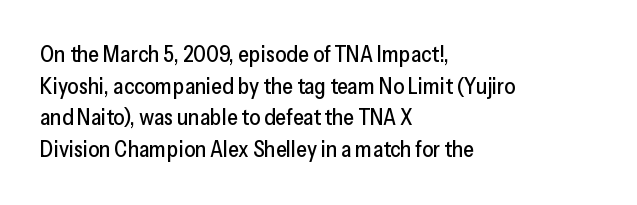
{"italic": "no", "underline": "no", "align": "left", "line_spacing": "normal", "line_spacing_ratio": 1.44, "letter_spacing": "normal", "letter_spacing_em": 0.0, "glyph_px": 22}
